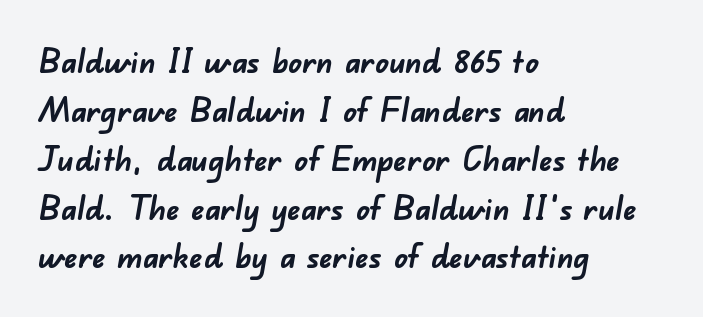
These lines are set flush left with a ragged right edge. Proportional: the letters do not fall into vertical columns. The face used here is rendered with its standard letterfit. The space directly below the letters is spotless.
